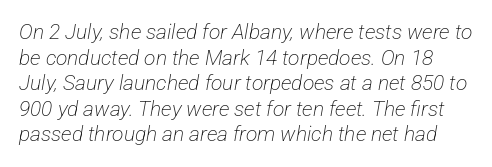
{"bold": "no", "underline": "no", "line_spacing_ratio": 1.22, "letter_spacing": "normal", "letter_spacing_em": 0.0, "glyph_px": 21}
